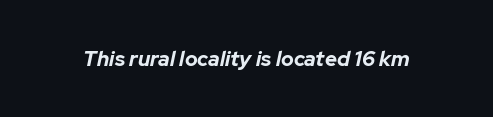
The image shows 21 px bold type, italic (leaning right); set normal letter spacing, not underlined.
